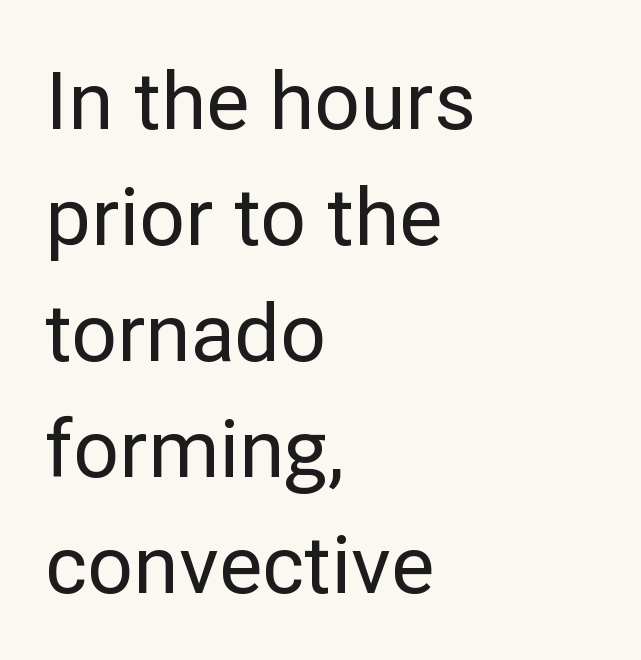
{"serif": "no", "italic": "no", "width": "normal", "stroke_contrast": "low", "x_height": "medium", "monospaced": "no", "underline": "no", "align": "left", "line_spacing": "normal", "line_spacing_ratio": 1.45, "letter_spacing": "normal", "letter_spacing_em": 0.0, "glyph_px": 80}
